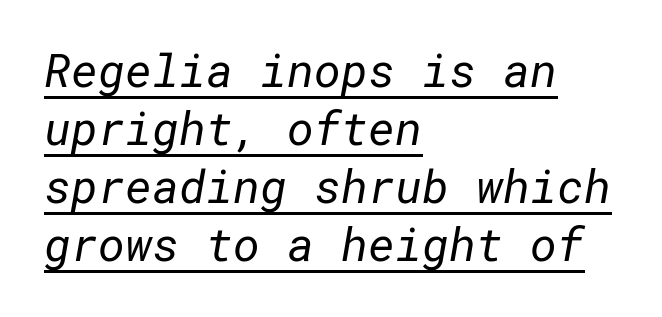
The image shows 46 px regular-weight sans-serif type; set left-aligned, normal line spacing (1.26x), normal letter spacing, underlined; low stroke contrast and a medium x-height.
